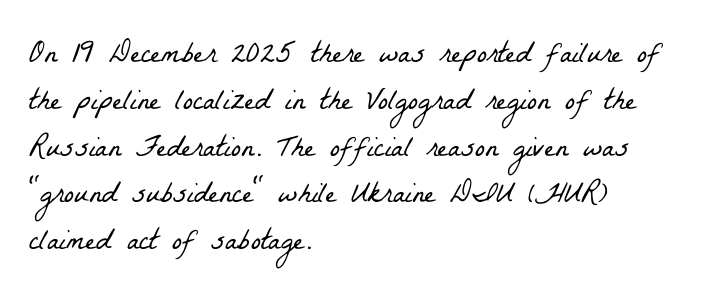
Q: Is the text bold? A: No.
Q: Is the typeface a serif or a sans-serif typeface? A: Serif.
Q: Is the text underlined? A: No.
Q: How is the paragraph aligned? A: Left-aligned.
Q: Is the spacing between letters normal or unusually wide? A: Normal.
Q: Is the spacing between lines tight, normal or loose? A: Normal.
Q: Width (condensed, normal, or wide)? A: Condensed.
Q: Stroke contrast? A: Low.
Q: x-height? A: Medium.
Q: Monospaced? A: No.
